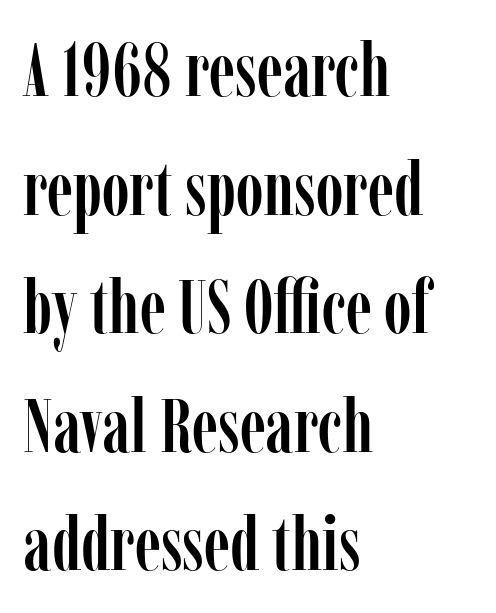
{"serif": "yes", "italic": "no", "width": "condensed", "stroke_contrast": "low", "x_height": "medium", "monospaced": "no", "underline": "no", "align": "left", "line_spacing": "normal", "line_spacing_ratio": 1.56, "letter_spacing": "normal", "letter_spacing_em": 0.0, "glyph_px": 76}
